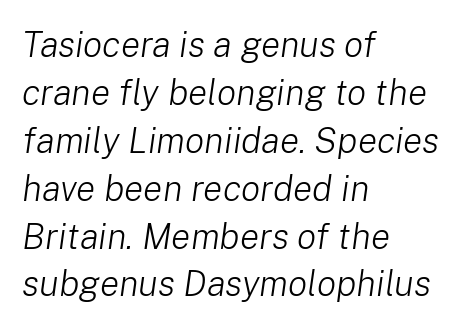
{"italic": "yes", "lean": "right", "slant_degrees": 8, "bold": "no", "weight": "light", "width": "normal", "stroke_contrast": "low", "x_height": "medium", "monospaced": "no", "underline": "no", "align": "left", "line_spacing": "normal", "line_spacing_ratio": 1.33, "letter_spacing": "normal", "letter_spacing_em": 0.0, "glyph_px": 36}
